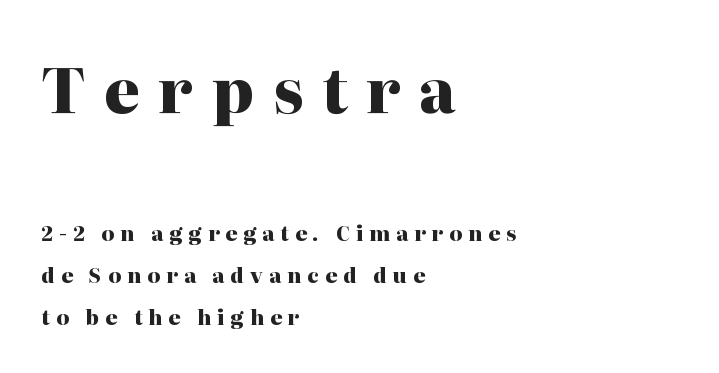
The image shows 61 px heavy serif type, upright; set left-aligned, loose line spacing (2.09x), unusually wide letter spacing (+0.31 em), not underlined; the first (top) block is 3.05x larger; high stroke contrast and a medium x-height.
